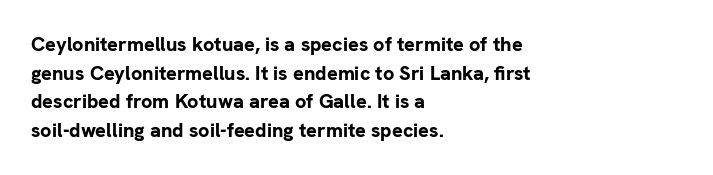
{"italic": "no", "bold": "yes", "underline": "no", "align": "left", "line_spacing": "normal", "line_spacing_ratio": 1.43, "letter_spacing": "normal", "letter_spacing_em": 0.0, "glyph_px": 20}
